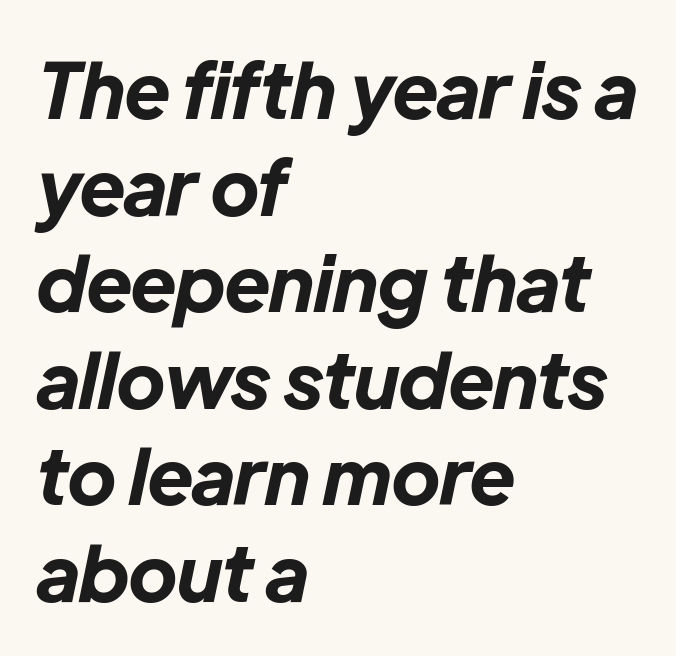
Q: Is the text bold? A: Yes.
Q: Is the text italic (slanted)? A: Yes, it leans right by about 12 degrees.
Q: Is the text underlined? A: No.
Q: How is the paragraph aligned? A: Left-aligned.
Q: Is the spacing between letters normal or unusually wide? A: Normal.
Q: Is the spacing between lines tight, normal or loose? A: Normal.
Q: Width (condensed, normal, or wide)? A: Normal.
Q: Stroke contrast? A: Low.
Q: x-height? A: Medium.
Q: Monospaced? A: No.
